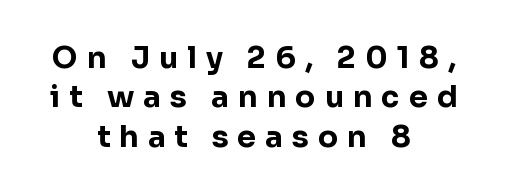
Typographic density is high because the face is bold. Italic: no, the glyphs are upright roman. Note: no serifs on the glyphs. A bare baseline throughout the passage.
